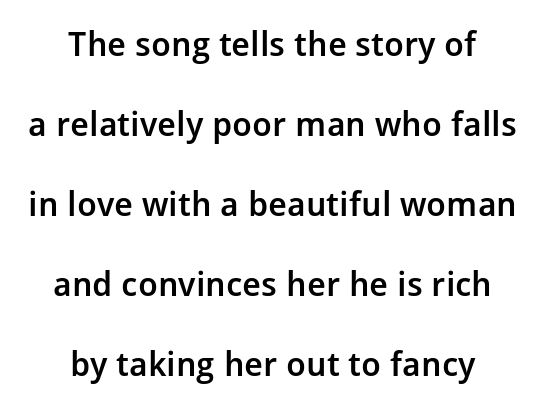
Q: Is the text bold? A: Semi-bold.
Q: Is the text italic (slanted)? A: No, it is upright.
Q: Is the typeface a serif or a sans-serif typeface? A: Sans-serif.
Q: Is the text underlined? A: No.
Q: How is the paragraph aligned? A: Centered.
Q: Is the spacing between letters normal or unusually wide? A: Normal.
Q: Is the spacing between lines tight, normal or loose? A: Loose.
Q: Width (condensed, normal, or wide)? A: Normal.
Q: Stroke contrast? A: Low.
Q: x-height? A: Medium.
Q: Monospaced? A: No.
